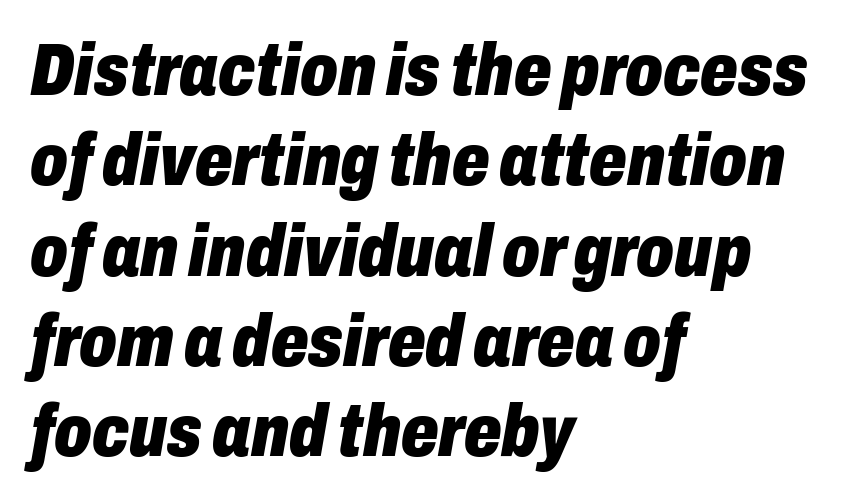
The rendering keeps characters at their native spacing. Note the varied advance widths — an 'i' is clearly narrower than an 'm'. The whole block is typeset with a tilt. The typesetting leans heavy: a genuine bold. Clear beneath every line of the passage.
